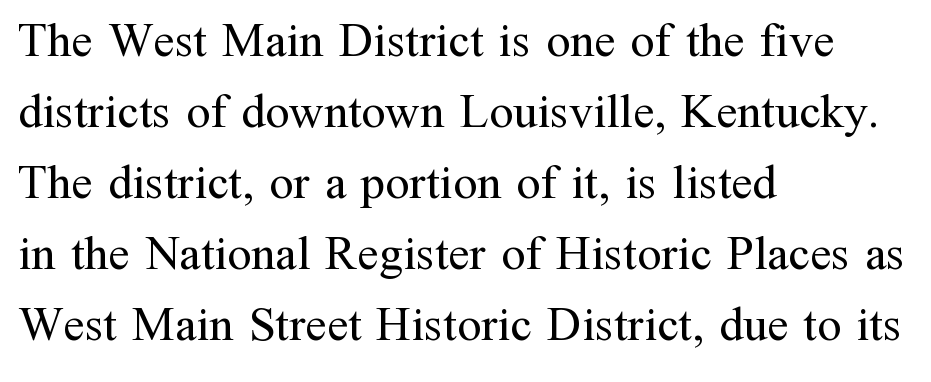
{"serif": "yes", "italic": "no", "bold": "no", "weight": "regular", "width": "normal", "stroke_contrast": "medium", "x_height": "medium", "monospaced": "no", "underline": "no", "align": "left", "line_spacing": "normal", "line_spacing_ratio": 1.48, "letter_spacing": "normal", "letter_spacing_em": 0.0, "glyph_px": 48}
